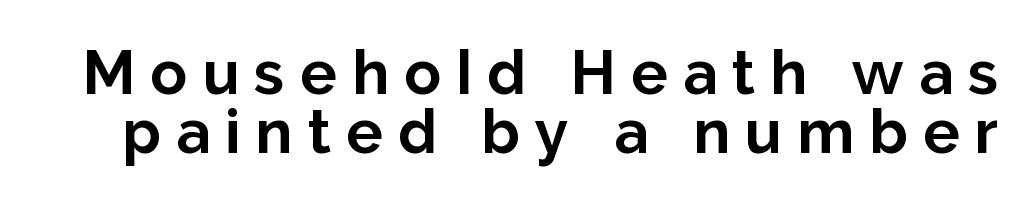
Caption: expanded tracking, letters set apart. Vertical spacing — tight. The type sits square on the baseline with zero lean. The glyphs in this specimen are sans serif.
